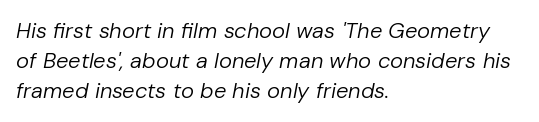
{"italic": "yes", "lean": "right", "slant_degrees": 10, "bold": "no", "underline": "no", "align": "left", "line_spacing": "normal", "line_spacing_ratio": 1.37, "letter_spacing": "normal", "letter_spacing_em": 0.0, "glyph_px": 22}
